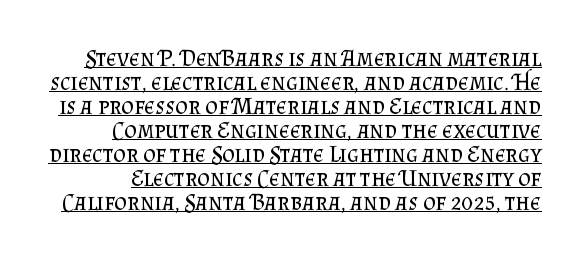
In terms of letterspacing, this is plain default setting. Has an underline been added? It has. The font's upright variant was chosen for this text. Compared with a typical body face, this is equally light or lighter still. Leading is clearly below the norm, producing a dense column.
